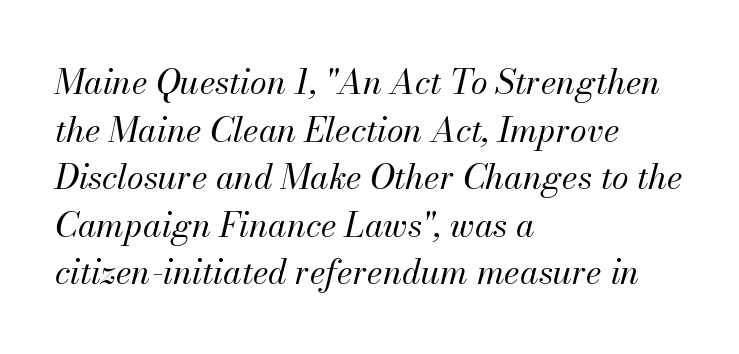
The letters advance in unequal steps, a hallmark of proportional type. The line-height multiplier appears to be the usual default. Slanted lettering throughout. Unbolded letterforms with no extra heft. This rendering uses left alignment, leaving the right contour irregular.
